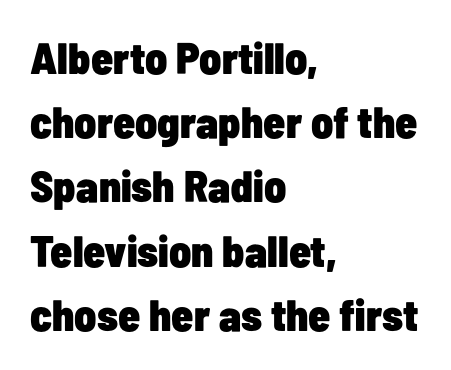
{"serif": "no", "italic": "no", "bold": "yes", "weight": "heavy", "width": "condensed", "stroke_contrast": "low", "x_height": "medium", "monospaced": "no", "underline": "no", "align": "left", "line_spacing": "normal", "line_spacing_ratio": 1.46, "letter_spacing": "normal", "letter_spacing_em": 0.0, "glyph_px": 44}
